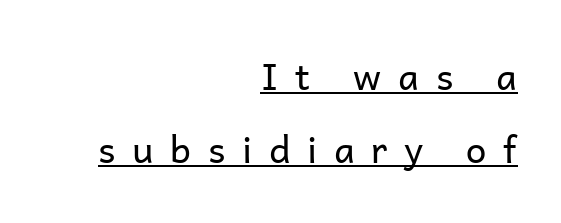
The image shows 37 px regular-weight sans-serif type, upright; set right-aligned, loose line spacing (1.98x), unusually wide letter spacing (+0.45 em), underlined; low stroke contrast and a medium x-height.
